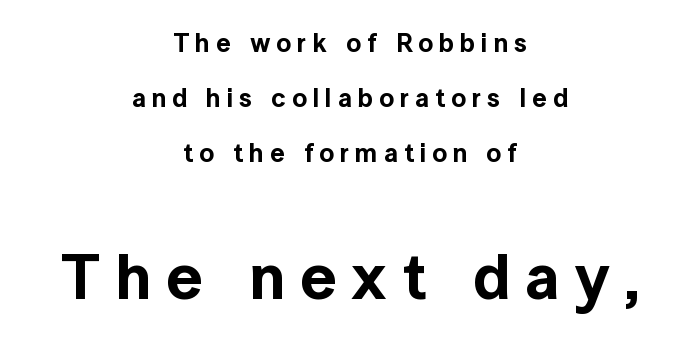
Q: Is the text italic (slanted)? A: No, it is upright.
Q: Is the typeface a serif or a sans-serif typeface? A: Sans-serif.
Q: Is the text underlined? A: No.
Q: How is the paragraph aligned? A: Centered.
Q: Is the spacing between letters normal or unusually wide? A: Unusually wide.
Q: Is the spacing between lines tight, normal or loose? A: Loose.
Q: Which block of text is set in a larger size, the first (top) or the second (bottom)? A: The second (bottom) one.
Q: Width (condensed, normal, or wide)? A: Normal.
Q: x-height? A: Medium.
Q: Monospaced? A: No.
